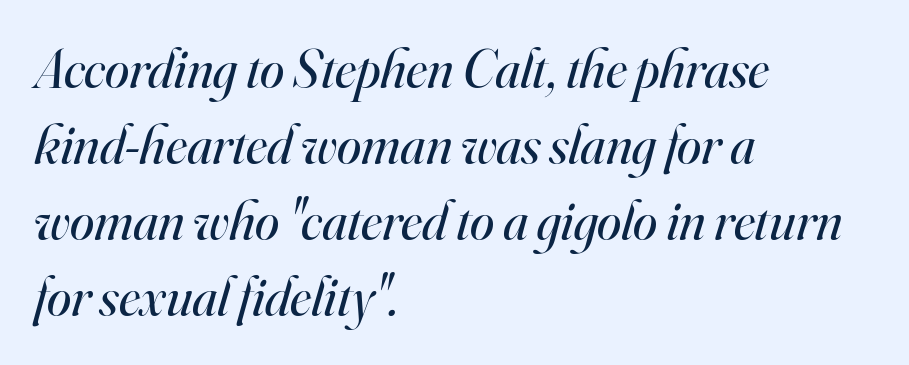
{"serif": "yes", "italic": "yes", "lean": "right", "slant_degrees": 16, "bold": "no", "weight": "regular", "width": "normal", "stroke_contrast": "high", "x_height": "small", "monospaced": "no", "underline": "no", "align": "left", "line_spacing": "normal", "line_spacing_ratio": 1.38, "letter_spacing": "normal", "letter_spacing_em": 0.0, "glyph_px": 55}
